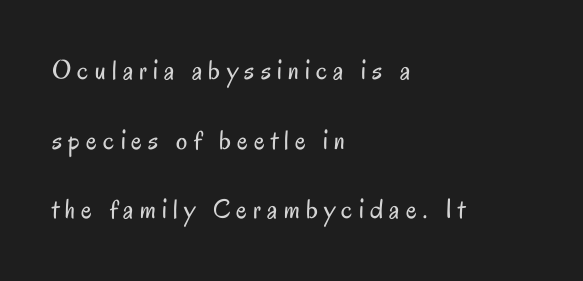
The image shows 28 px regular-weight, condensed sans-serif type, upright; set left-aligned, loose line spacing (2.49x), unusually wide letter spacing (+0.22 em), not underlined; low stroke contrast and a small x-height.
